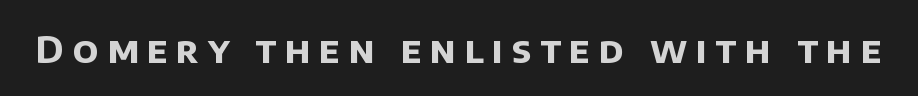
The image shows 37 px bold sans-serif type; set unusually wide letter spacing (+0.23 em), not underlined; low stroke contrast and a large x-height.
